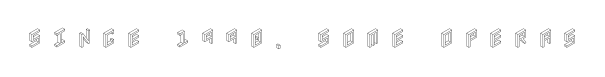
The image shows 21 px text type, upright; set unusually wide letter spacing (+0.44 em), not underlined.
